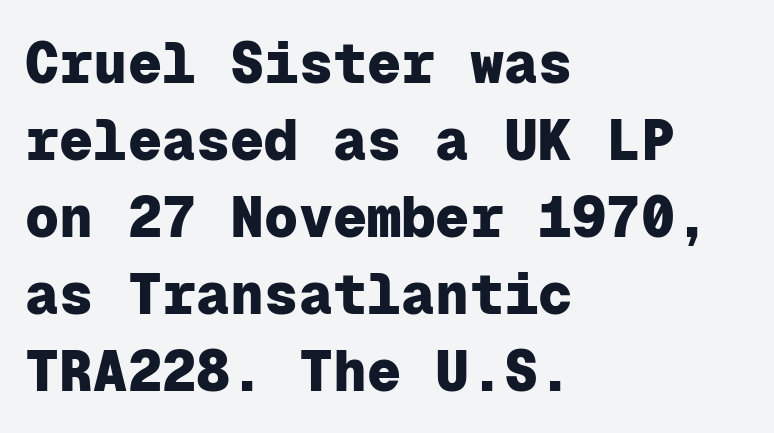
The image shows 57 px heavy sans-serif type, upright, monospaced; set left-aligned, normal line spacing (1.35x), normal letter spacing, not underlined; low stroke contrast and a medium x-height.
